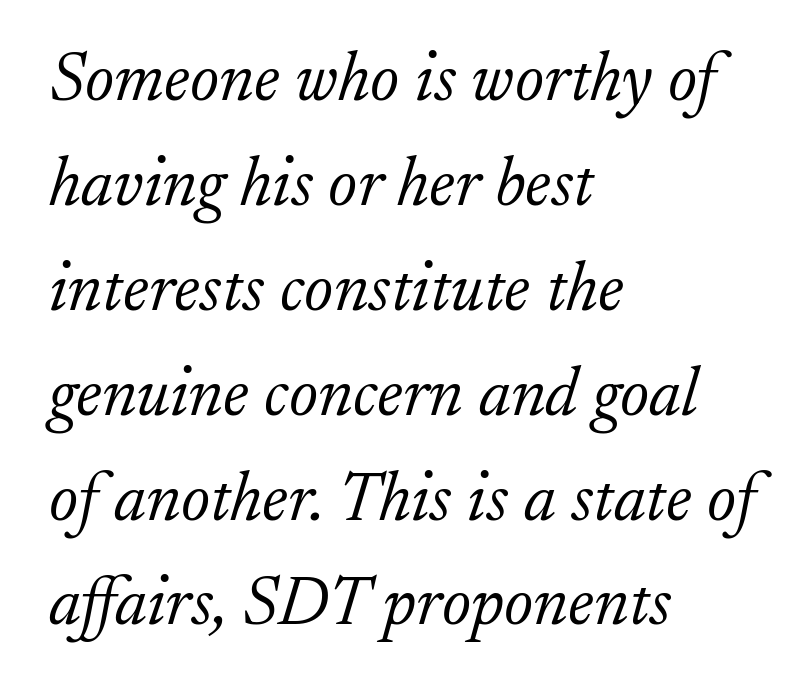
The image shows 69 px light serif type, italic (leaning right); set left-aligned, normal line spacing (1.52x), normal letter spacing, not underlined; low stroke contrast and a small x-height.
